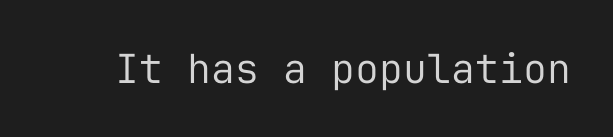
Each stroke keeps to a modest, everyday thickness or less. Beneath every word, the page is bare. Nothing sits at the stroke ends, so this counts as sans-serif. These lines are rendered in a fixed-pitch font.
